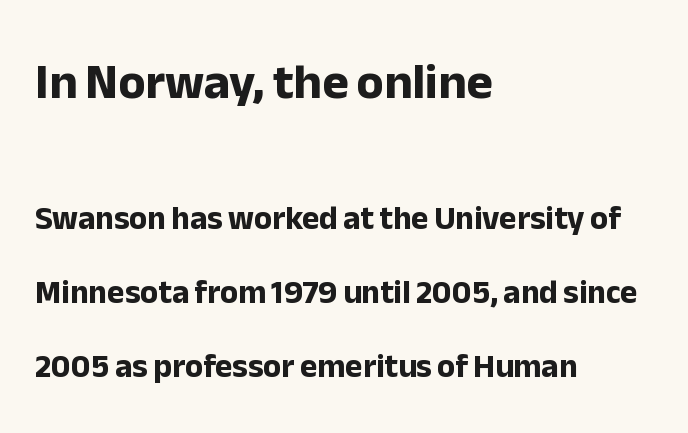
{"serif": "no", "italic": "no", "bold": "yes", "weight": "bold", "width": "normal", "stroke_contrast": "low", "x_height": "medium", "monospaced": "no", "underline": "no", "align": "left", "line_spacing": "loose", "line_spacing_ratio": 2.24, "letter_spacing": "normal", "letter_spacing_em": 0.0, "larger_block": "first", "size_ratio": 1.52, "glyph_px": 50}
